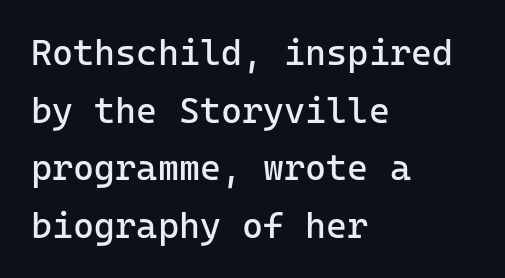
{"serif": "no", "italic": "no", "bold": "no", "weight": "regular", "width": "normal", "stroke_contrast": "low", "x_height": "medium", "monospaced": "yes", "underline": "no", "align": "left", "line_spacing": "normal", "line_spacing_ratio": 1.6, "letter_spacing": "normal", "letter_spacing_em": 0.0, "glyph_px": 36}
